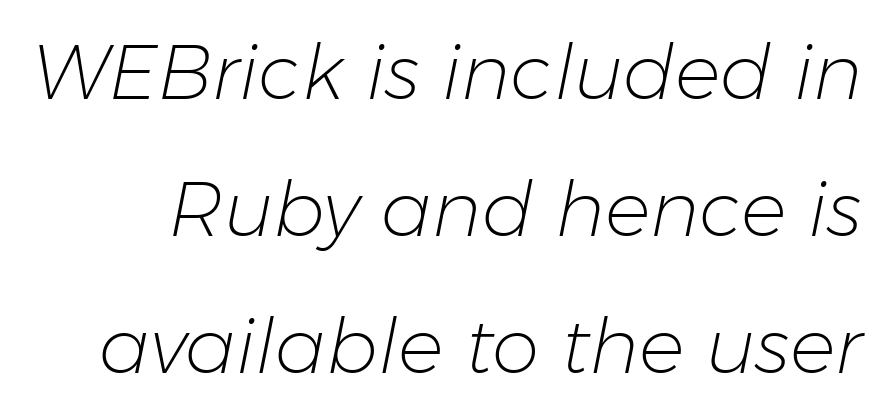
Q: Is the text bold? A: No.
Q: Is the text italic (slanted)? A: Yes, it leans right by about 11 degrees.
Q: Is the text underlined? A: No.
Q: Is the spacing between letters normal or unusually wide? A: Normal.
Q: Width (condensed, normal, or wide)? A: Normal.
Q: Stroke contrast? A: Low.
Q: x-height? A: Medium.
Q: Monospaced? A: No.
